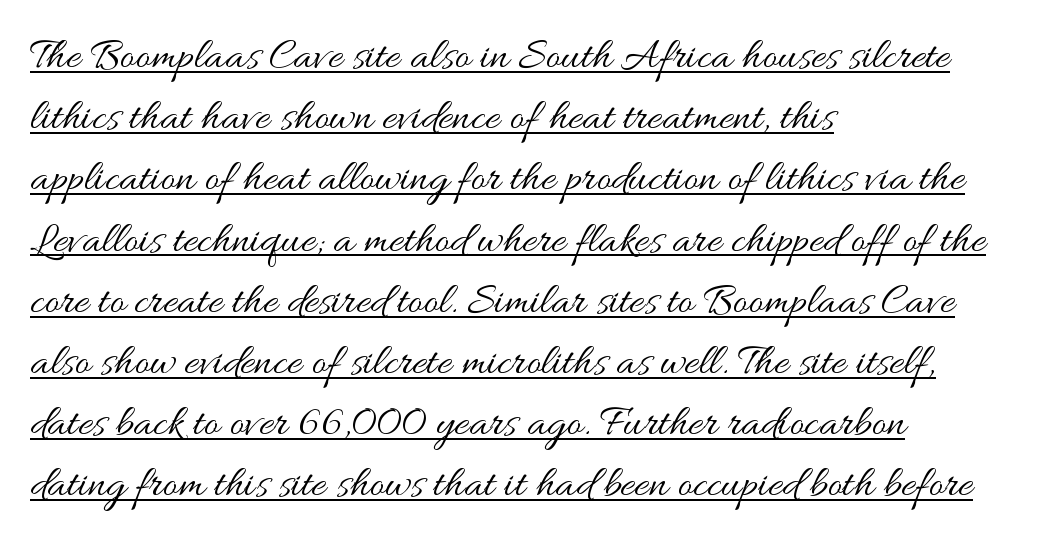
Looks like regular typesetting: each glyph gets only the width it needs. Reading down the column, the eye jumps a familiar distance to each next line. Visually the block forms a straight wall on the left and a jagged coastline on the right. The letters sit at their default tracking, neither squeezed nor spread. Heaviness? Minimal to ordinary, like unemphasized prose.
